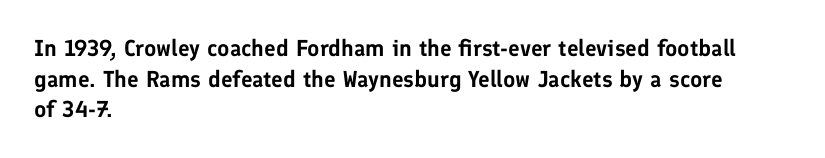
Q: Is the text italic (slanted)? A: No, it is upright.
Q: Is the text underlined? A: No.
Q: How is the paragraph aligned? A: Left-aligned.
Q: Is the spacing between letters normal or unusually wide? A: Normal.
Q: Is the spacing between lines tight, normal or loose? A: Normal.
